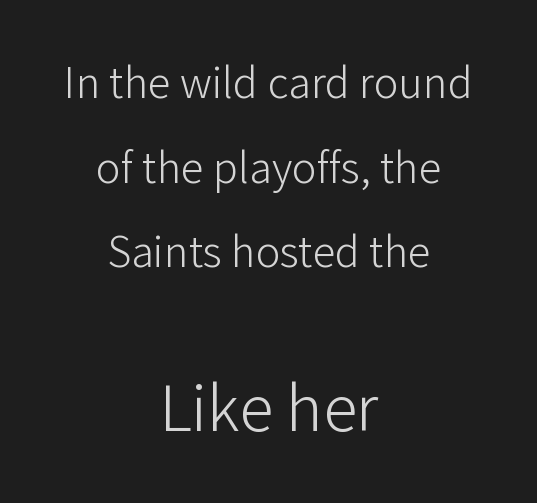
The image shows 69 px light sans-serif type, upright; set centered, line spacing 1.84x, normal letter spacing, not underlined; the second (bottom) block is 1.5x larger; low stroke contrast and a medium x-height.
